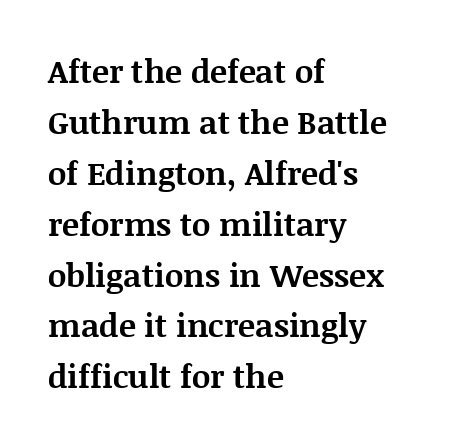
Q: Is the text bold? A: Yes.
Q: Is the text italic (slanted)? A: No, it is upright.
Q: Is the typeface a serif or a sans-serif typeface? A: Serif.
Q: Is the text underlined? A: No.
Q: How is the paragraph aligned? A: Left-aligned.
Q: Is the spacing between letters normal or unusually wide? A: Normal.
Q: Is the spacing between lines tight, normal or loose? A: Normal.
Q: Width (condensed, normal, or wide)? A: Normal.
Q: Stroke contrast? A: Medium.
Q: x-height? A: Large.
Q: Monospaced? A: No.
